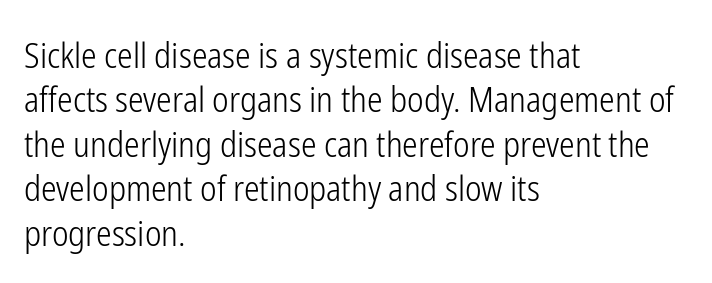
Varying glyph widths throughout — classic text-font behaviour. These lines are composed in type without serifs. Vertical spacing — default. Leftover space on each line is placed entirely after the last word.
